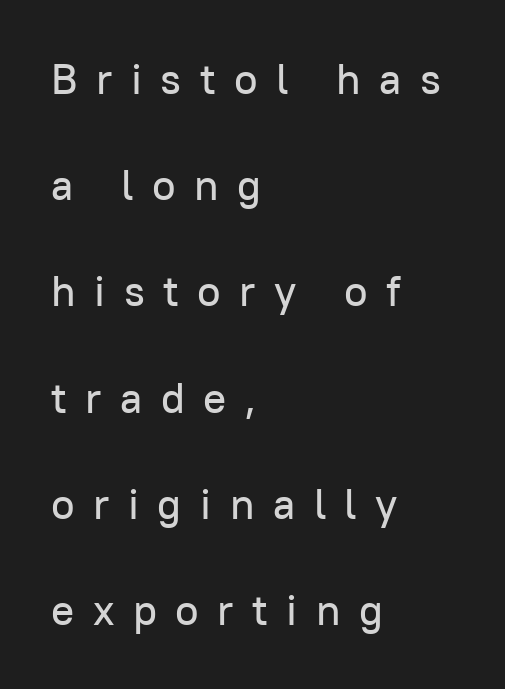
{"serif": "no", "italic": "no", "width": "normal", "stroke_contrast": "low", "x_height": "medium", "monospaced": "no", "underline": "no", "align": "left", "line_spacing": "loose", "line_spacing_ratio": 2.47, "letter_spacing": "wide", "letter_spacing_em": 0.43, "glyph_px": 43}
